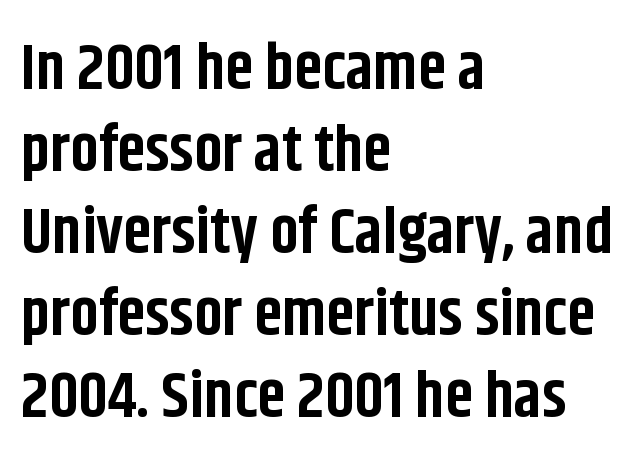
Heft: maximum for text — a bold. Honestly, there is no underline to notice here at all. No italicization has been applied; the sample stays upright. Short and long lines alike share a common starting point at left. These lines are rendered in a variable-pitch font. Is this a sans? Yes — the strokes have no serifs.
